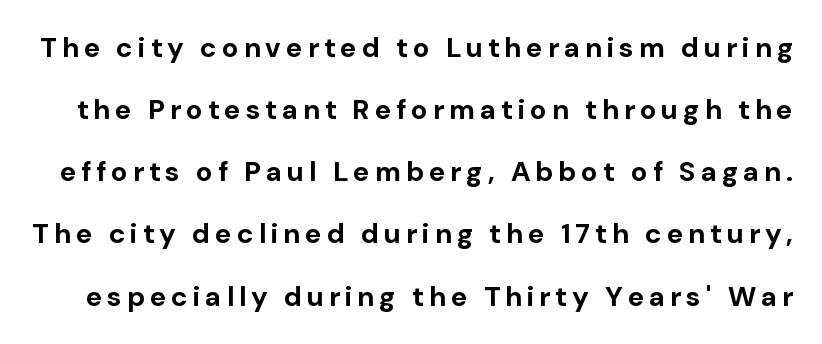
The image shows 28 px bold sans-serif type, upright; set loose line spacing (2.22x), not underlined; low stroke contrast and a medium x-height.
